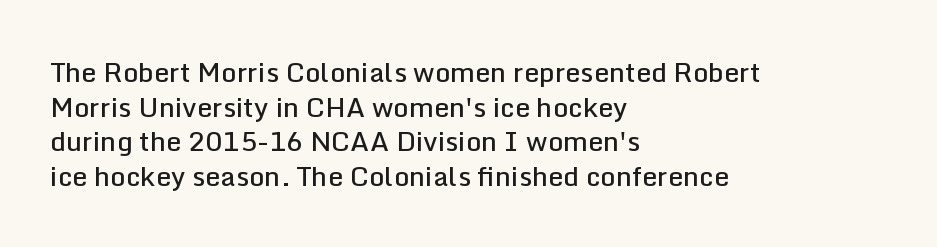
Set as a demibold, roughly 600 on the weight scale. The rendering anchors every line to the left-hand side. Tracking here is standard; glyphs follow each other at the usual distance. In terms of posture, this sample is upright. Each row of text sits above clean, open space.
